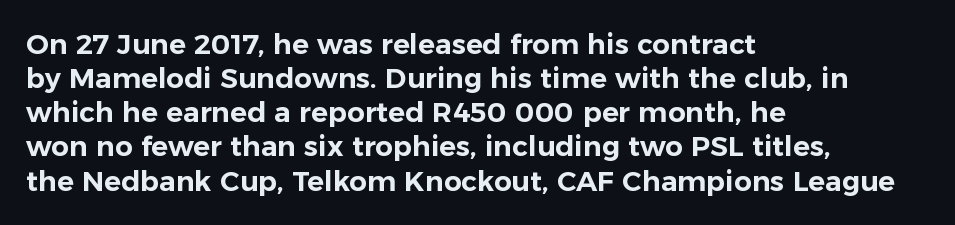
{"serif": "no", "italic": "no", "width": "normal", "stroke_contrast": "low", "x_height": "medium", "monospaced": "no", "underline": "no", "align": "left", "line_spacing_ratio": 1.22, "letter_spacing": "normal", "letter_spacing_em": 0.0, "glyph_px": 28}
